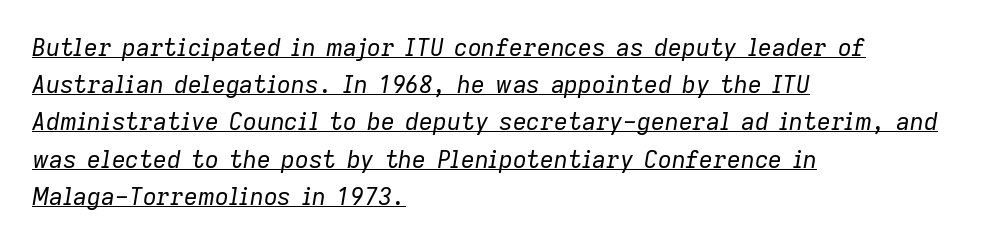
{"italic": "yes", "lean": "right", "slant_degrees": 9, "bold": "no", "underline": "yes", "align": "left", "line_spacing": "normal", "line_spacing_ratio": 1.55, "letter_spacing": "normal", "letter_spacing_em": 0.0, "glyph_px": 24}
